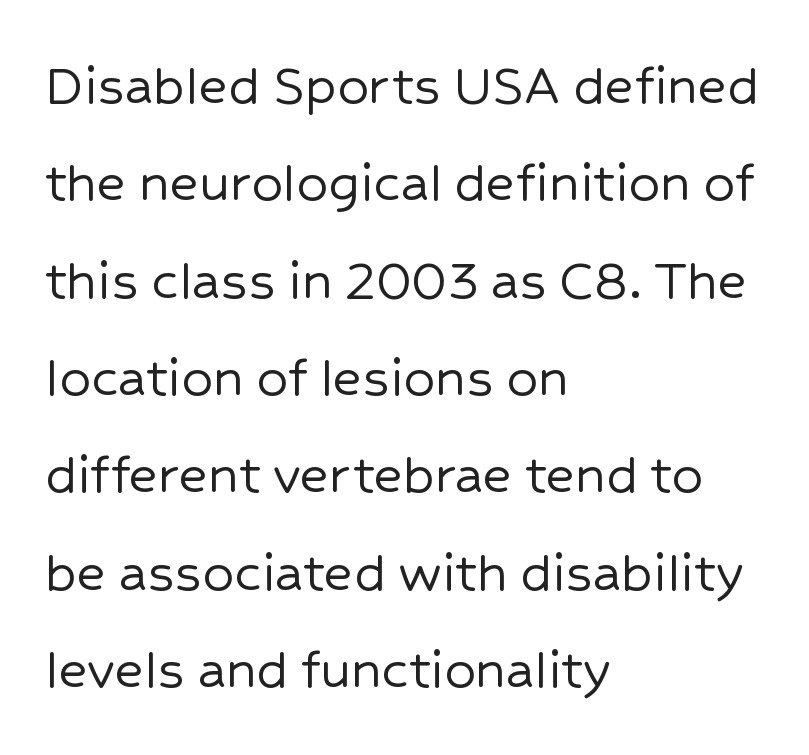
Q: Is the text italic (slanted)? A: No, it is upright.
Q: Is the typeface a serif or a sans-serif typeface? A: Sans-serif.
Q: Is the text underlined? A: No.
Q: How is the paragraph aligned? A: Left-aligned.
Q: Is the spacing between letters normal or unusually wide? A: Normal.
Q: Is the spacing between lines tight, normal or loose? A: Normal.
Q: Width (condensed, normal, or wide)? A: Normal.
Q: Stroke contrast? A: Low.
Q: x-height? A: Medium.
Q: Monospaced? A: No.
